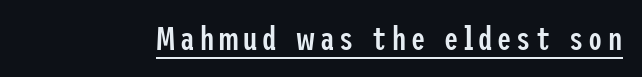
{"serif": "no", "italic": "no", "bold": "semi", "weight": "semibold", "width": "condensed", "stroke_contrast": "low", "x_height": "medium", "underline": "yes", "glyph_px": 32}
